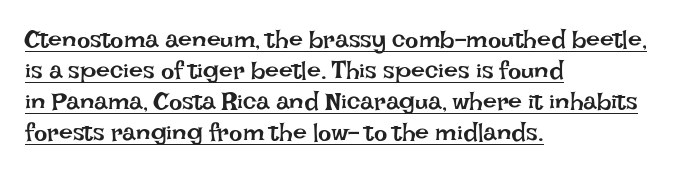
{"italic": "no", "bold": "no", "underline": "yes", "align": "left", "line_spacing_ratio": 1.24, "letter_spacing": "normal", "letter_spacing_em": 0.0, "glyph_px": 25}
